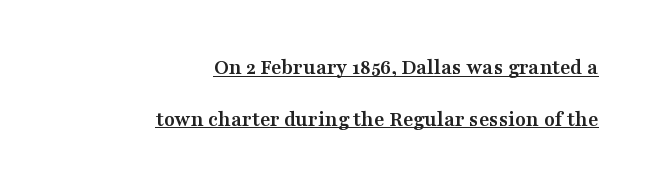
The image shows 22 px bold type, upright; set right-aligned, loose line spacing (2.35x), normal letter spacing, underlined.
